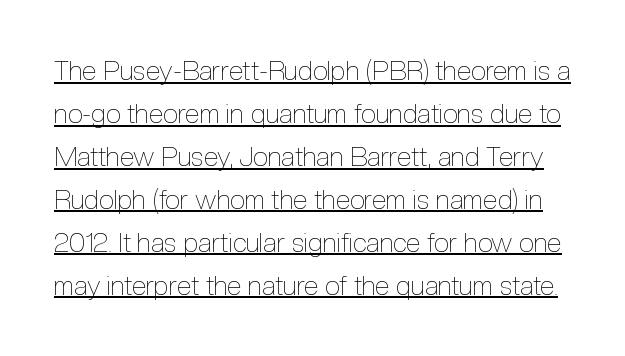
The font is comparable to plain body text, perhaps lighter. Is there any slant? The stems are plumb. Each line of the rendering has a horizontal stroke beneath the glyphs. The line-height multiplier appears to be the usual default. Honestly, the letter spacing is just normal — you wouldn't notice it.
